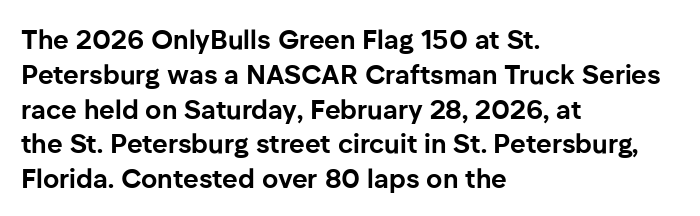
{"italic": "no", "bold": "yes", "underline": "no", "align": "left", "line_spacing": "normal", "line_spacing_ratio": 1.29, "letter_spacing": "normal", "letter_spacing_em": 0.0, "glyph_px": 27}
